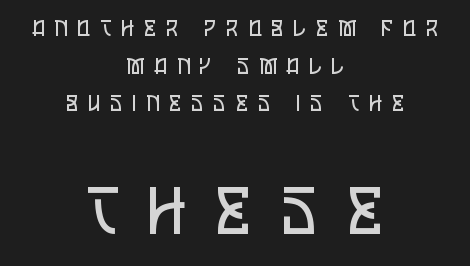
The weight tops out at a normal text grade. A typesetter would call this proportional, since set widths differ per character. Check where the strokes stop: nothing finishes them off — pure sans. These two chunks differ in scale, with the bottom chunk taking the larger measure. Typeset on center — no edge is straight.
